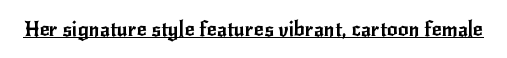
The image shows 21 px text type, upright; set normal letter spacing, underlined.
